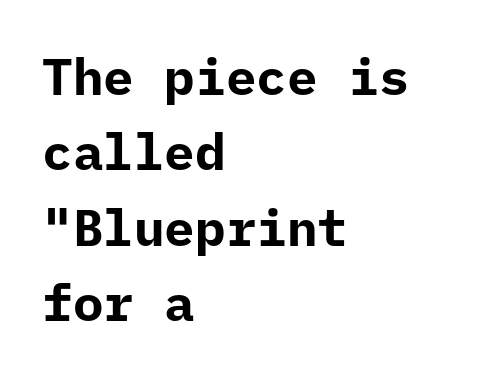
The image shows 51 px bold sans-serif type, upright, monospaced; set left-aligned, normal line spacing (1.48x), normal letter spacing, not underlined; low stroke contrast and a medium x-height.
